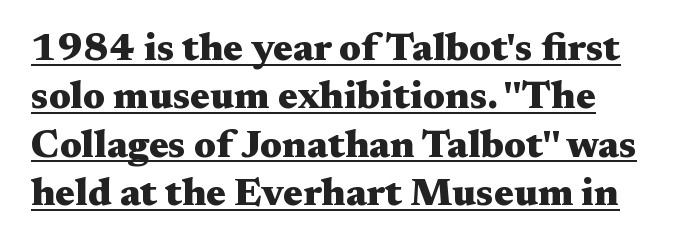
The image shows 39 px heavy, wide serif type, upright; set left-aligned, line spacing 1.24x, normal letter spacing, underlined; medium stroke contrast and a medium x-height.
